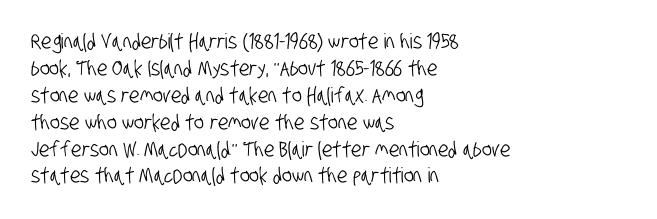
Q: Is the text underlined? A: No.
Q: How is the paragraph aligned? A: Left-aligned.
Q: Is the spacing between letters normal or unusually wide? A: Normal.
Q: Is the spacing between lines tight, normal or loose? A: Normal.
